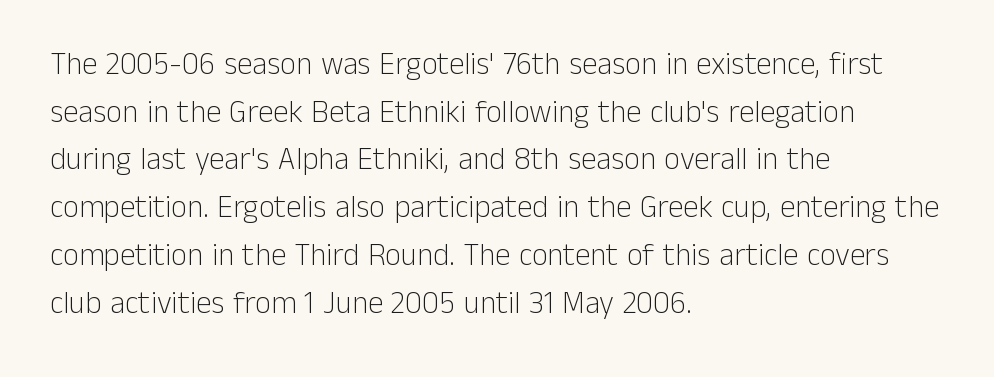
Q: Is the text bold? A: No.
Q: Is the text italic (slanted)? A: No, it is upright.
Q: Is the typeface a serif or a sans-serif typeface? A: Sans-serif.
Q: Is the text underlined? A: No.
Q: How is the paragraph aligned? A: Left-aligned.
Q: Is the spacing between letters normal or unusually wide? A: Normal.
Q: Is the spacing between lines tight, normal or loose? A: Normal.
Q: Width (condensed, normal, or wide)? A: Normal.
Q: Stroke contrast? A: Low.
Q: x-height? A: Medium.
Q: Monospaced? A: No.
